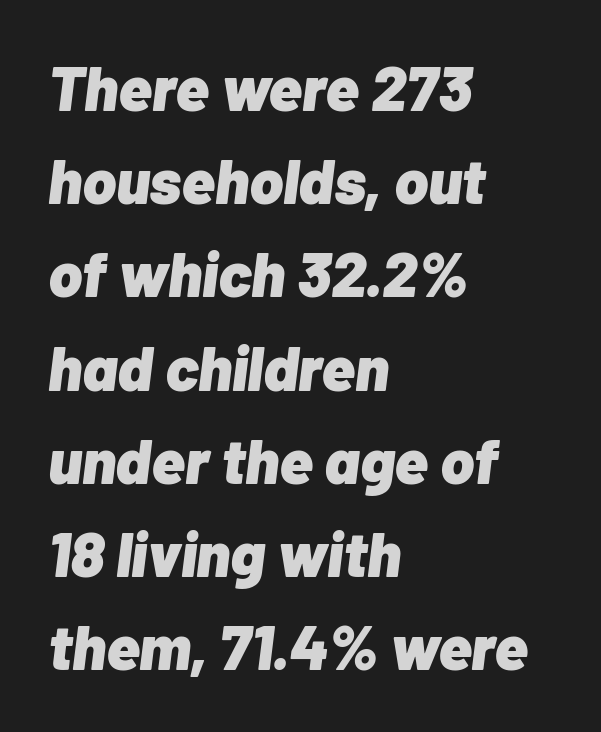
A student would call this left alignment; a typographer would say flush left, rag right. This sample keeps an unexceptional amount of space between lines. Has an underline been added? It has not. The gaps between neighbouring characters are ordinary and unremarkable. Thick stems and heavy bowls — unmistakably bold.
